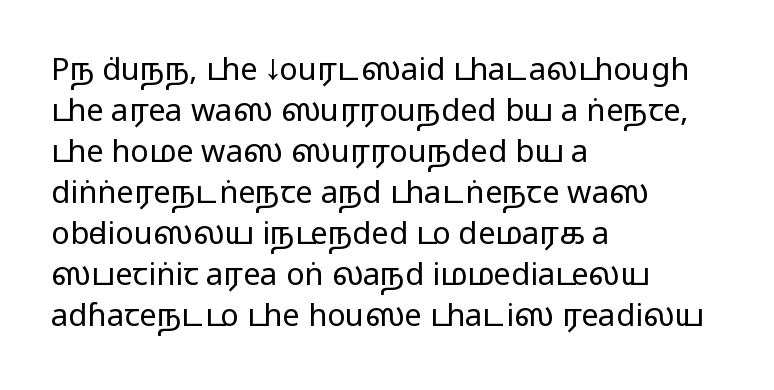
{"serif": "no", "italic": "no", "bold": "no", "weight": "regular", "width": "wide", "stroke_contrast": "low", "x_height": "medium", "monospaced": "no", "underline": "no", "align": "left", "line_spacing": "normal", "line_spacing_ratio": 1.32, "letter_spacing": "normal", "letter_spacing_em": 0.0, "glyph_px": 31}
